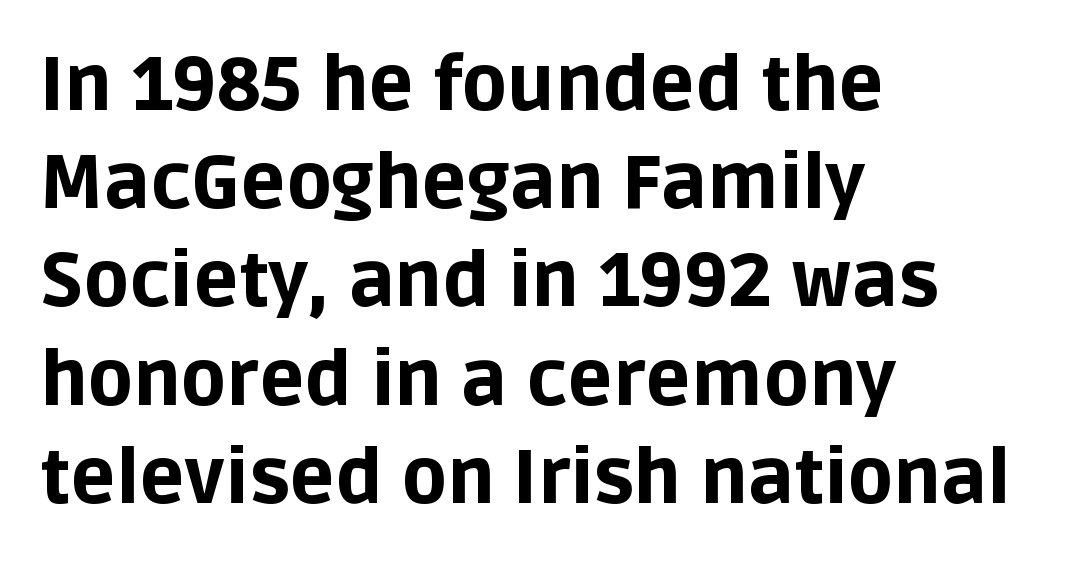
Chunky letters — that's bold for sure. Regarding leading, the lines here are spaced in the standard way. Is this a sans? Yes — the strokes have no serifs. This is roman type, the default non-slanted kind. No extra tracking has been applied to these lines. Type without underlining.
